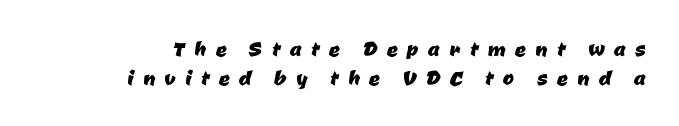
{"underline": "no", "align": "right", "line_spacing": "tight", "line_spacing_ratio": 1.07, "letter_spacing": "wide", "letter_spacing_em": 0.35, "glyph_px": 27}
